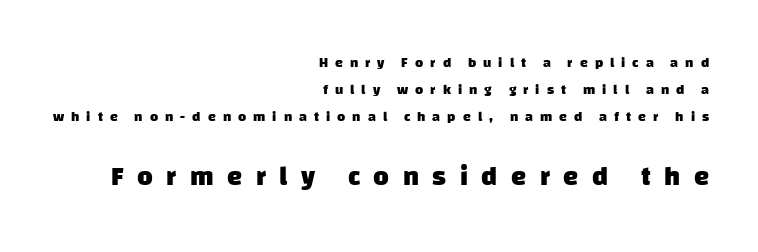
Q: Is the text bold? A: Yes.
Q: Is the text underlined? A: No.
Q: How is the paragraph aligned? A: Right-aligned.
Q: Is the spacing between letters normal or unusually wide? A: Unusually wide.
Q: Is the spacing between lines tight, normal or loose? A: Loose.
Q: Which block of text is set in a larger size, the first (top) or the second (bottom)? A: The second (bottom) one.
